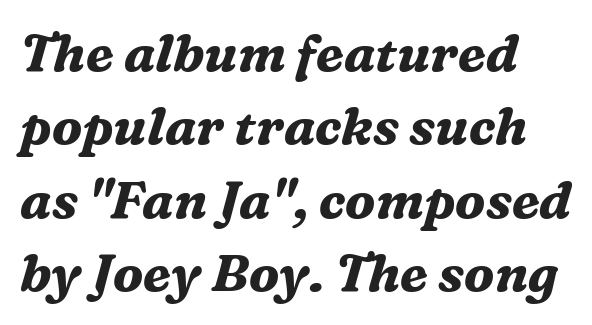
{"serif": "yes", "italic": "yes", "lean": "right", "slant_degrees": 16, "bold": "yes", "weight": "bold", "width": "normal", "stroke_contrast": "medium", "x_height": "medium", "monospaced": "no", "underline": "no", "line_spacing": "normal", "line_spacing_ratio": 1.41, "letter_spacing": "normal", "letter_spacing_em": 0.0, "glyph_px": 52}
